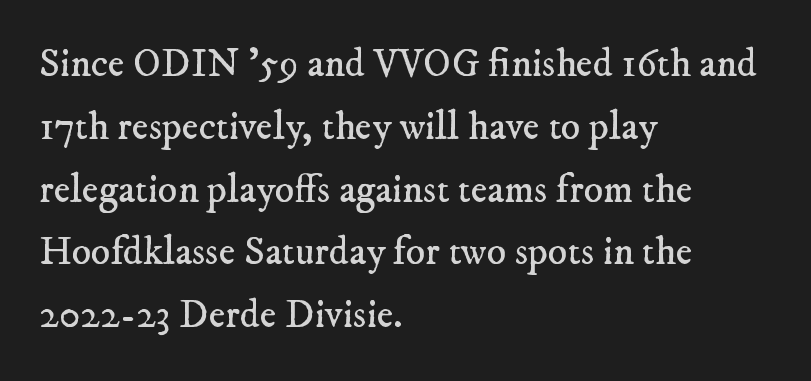
{"serif": "yes", "bold": "no", "weight": "regular", "width": "normal", "stroke_contrast": "low", "x_height": "small", "monospaced": "no", "underline": "no", "align": "left", "line_spacing": "normal", "line_spacing_ratio": 1.57, "letter_spacing": "normal", "letter_spacing_em": 0.0, "glyph_px": 40}
